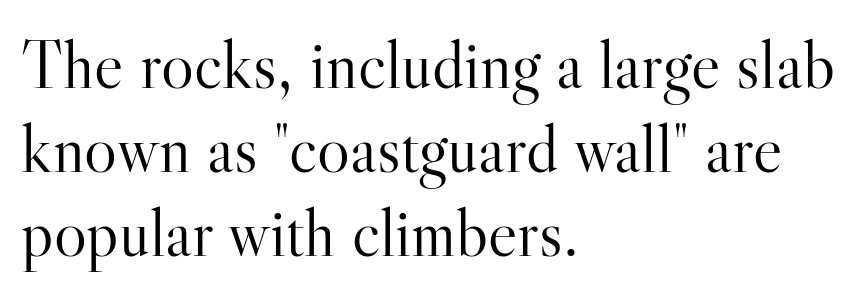
I'd call this a serif setting — the letters wear small feet. Do the characters align in a grid? No, the font is proportional. The specimen reads as upright at a glance. Default kerning and tracking; the words read as compact shapes.
